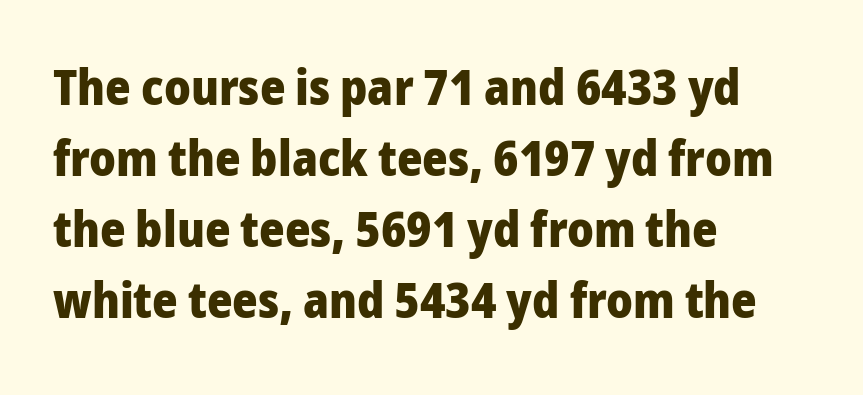
{"serif": "no", "italic": "no", "bold": "yes", "weight": "heavy", "width": "normal", "stroke_contrast": "low", "x_height": "medium", "monospaced": "no", "underline": "no", "align": "left", "line_spacing": "normal", "line_spacing_ratio": 1.45, "letter_spacing": "normal", "letter_spacing_em": 0.0, "glyph_px": 49}
